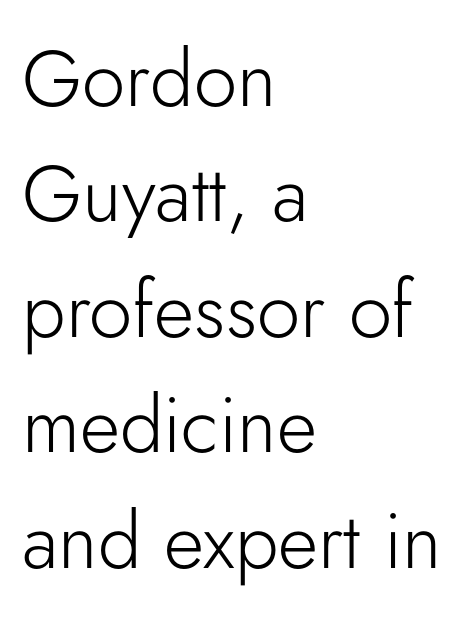
The image shows 78 px light sans-serif type, upright; set left-aligned, normal line spacing (1.48x), normal letter spacing, not underlined; low stroke contrast and a small x-height.
